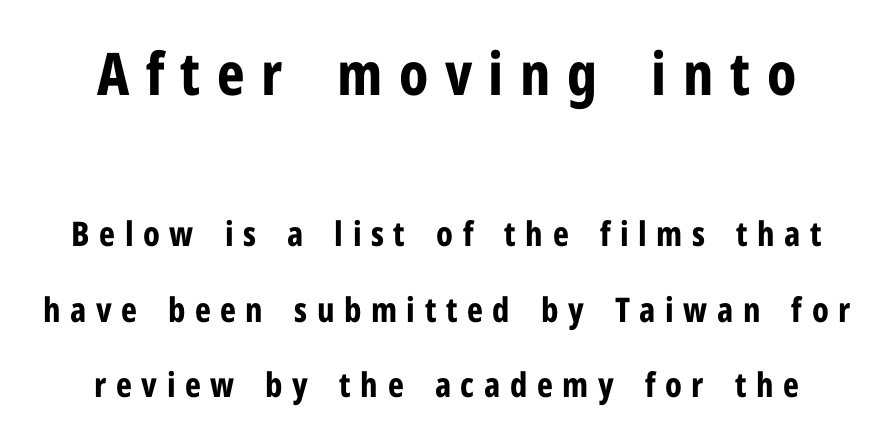
The image shows 59 px bold, condensed sans-serif type, upright; set centered, loose line spacing (2.22x), unusually wide letter spacing (+0.28 em), not underlined; the first (top) block is 1.74x larger; low stroke contrast and a medium x-height.
